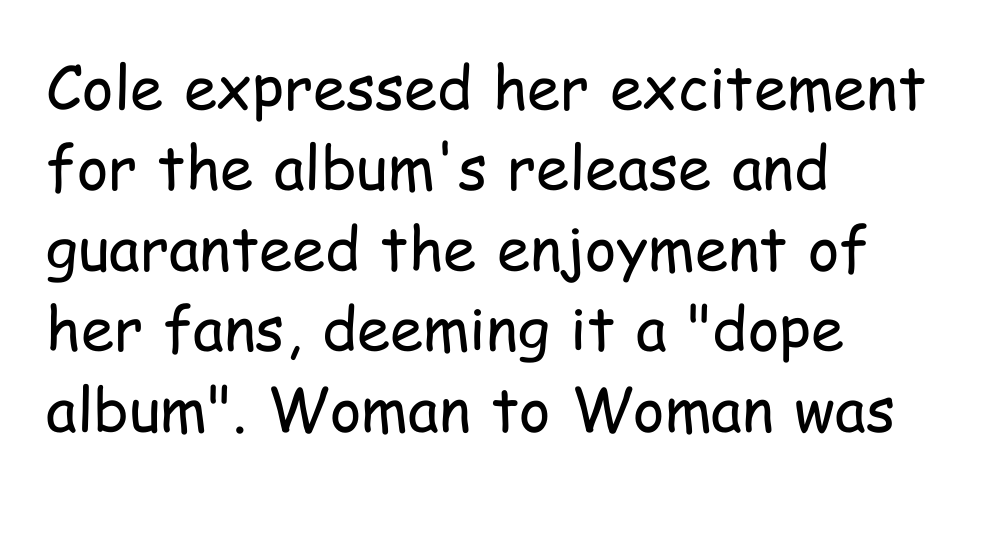
A typesetter would call this proportional, since set widths differ per character. Grotesque or geometric, the face here clearly has no serifs. The rows are spaced the way most documents space them. A clean baseline with only descenders dipping below it. Left-aligned paragraph, ragged on the right.
